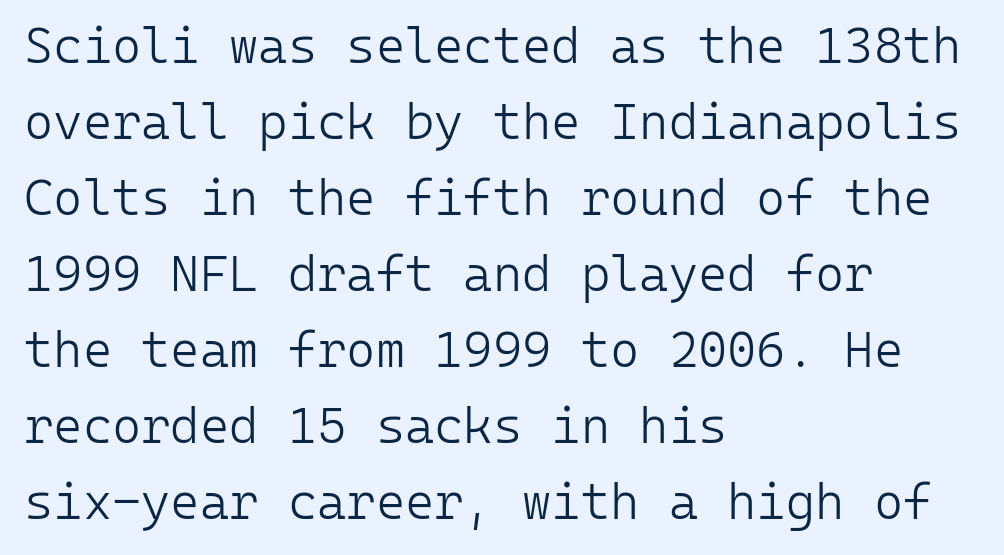
The font is comparable to plain body text, perhaps lighter. The setting favours the left margin, as ordinary paragraphs usually do. Check under the words: just untouched page. The letters stand straight up with perfectly vertical stems. The passage shown has conventional tracking throughout.
